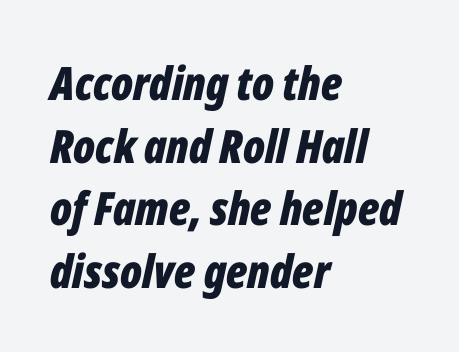
Q: Is the text bold? A: Yes.
Q: Is the text italic (slanted)? A: Yes, it leans right by about 12 degrees.
Q: Is the text underlined? A: No.
Q: How is the paragraph aligned? A: Left-aligned.
Q: Is the spacing between letters normal or unusually wide? A: Normal.
Q: Is the spacing between lines tight, normal or loose? A: Normal.
Q: Width (condensed, normal, or wide)? A: Condensed.
Q: Stroke contrast? A: Low.
Q: x-height? A: Medium.
Q: Monospaced? A: No.
